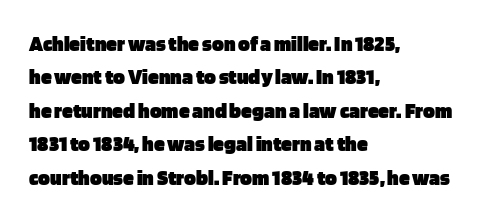
The strip under each line holds only bare page. Between one letter and the next there's only the usual sliver of space. Is there any slant? The stems are plumb. Plenty of ink on the page — the face is bold. Leading matches the norm, producing a regular column.
